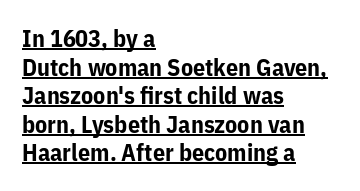
Q: Is the text bold? A: Yes.
Q: Is the text italic (slanted)? A: No, it is upright.
Q: Is the text underlined? A: Yes.
Q: How is the paragraph aligned? A: Left-aligned.
Q: Is the spacing between letters normal or unusually wide? A: Normal.
